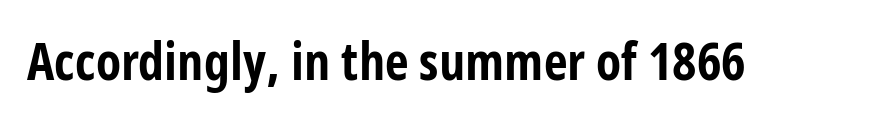
Q: Is the text bold? A: Yes.
Q: Is the text italic (slanted)? A: No, it is upright.
Q: Is the typeface a serif or a sans-serif typeface? A: Sans-serif.
Q: Is the text underlined? A: No.
Q: Is the spacing between letters normal or unusually wide? A: Normal.
Q: Width (condensed, normal, or wide)? A: Condensed.
Q: Stroke contrast? A: Low.
Q: x-height? A: Medium.
Q: Monospaced? A: No.
